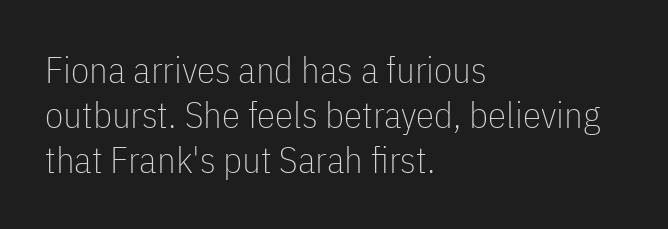
Q: Is the text bold? A: No.
Q: Is the text italic (slanted)? A: No, it is upright.
Q: Is the typeface a serif or a sans-serif typeface? A: Sans-serif.
Q: Is the text underlined? A: No.
Q: How is the paragraph aligned? A: Left-aligned.
Q: Is the spacing between letters normal or unusually wide? A: Normal.
Q: Width (condensed, normal, or wide)? A: Condensed.
Q: Stroke contrast? A: Low.
Q: x-height? A: Medium.
Q: Monospaced? A: No.
